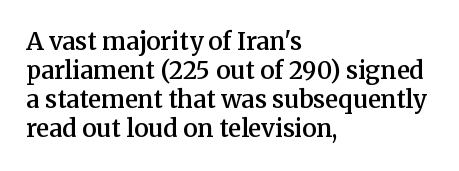
Q: Is the text bold? A: Semi-bold.
Q: Is the text italic (slanted)? A: No, it is upright.
Q: Is the text underlined? A: No.
Q: How is the paragraph aligned? A: Left-aligned.
Q: Is the spacing between letters normal or unusually wide? A: Normal.
